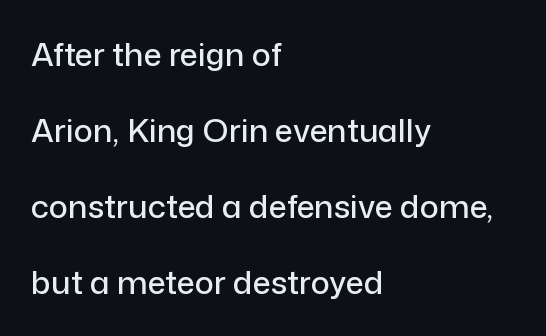
To sum up the face: it is a sans, with no serifs. One glance says open: line gaps are wider than usual. Typeset ragged right — the left edge is the straight one. This is the regular roman posture of the typeface. Quick note: underline off.
